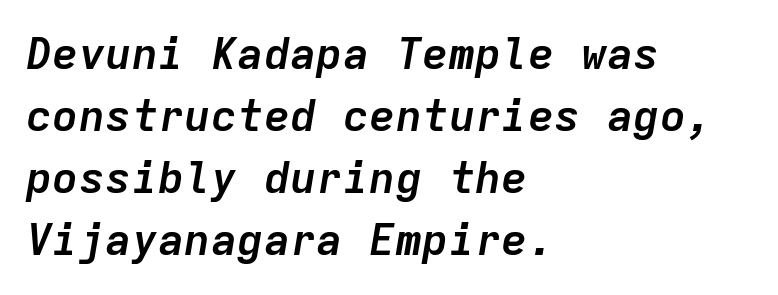
The image shows 44 px semibold type, italic (leaning right), monospaced; set left-aligned, normal line spacing (1.41x), normal letter spacing, not underlined; low stroke contrast and a medium x-height.
